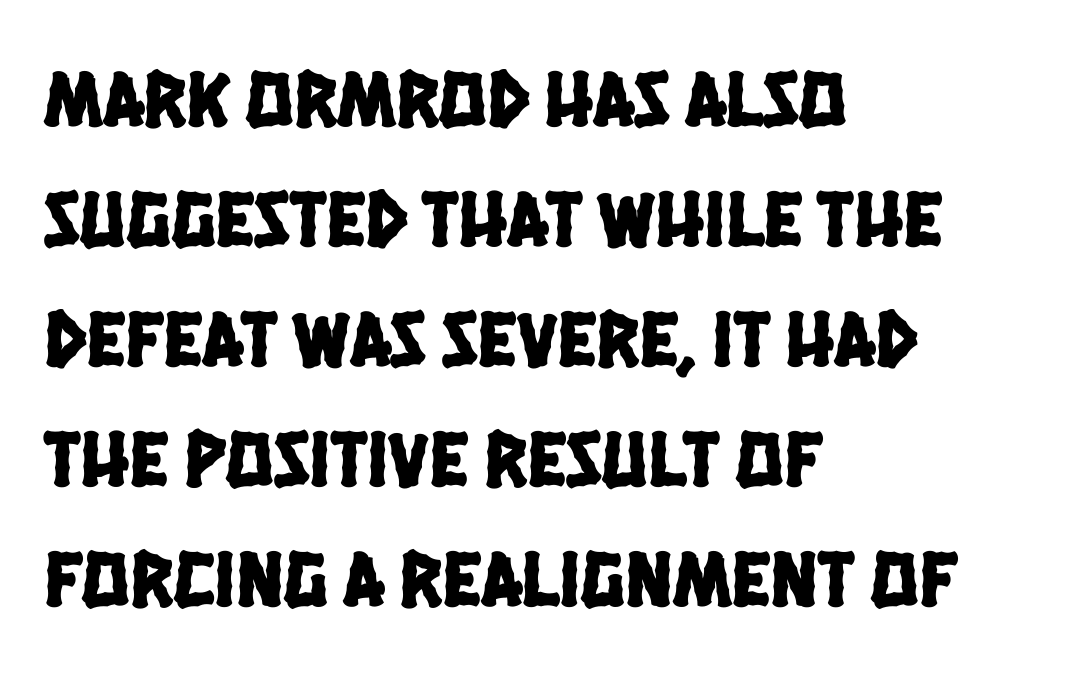
Descender tails drop into unmarked territory. This rendering uses left alignment, leaving the right contour irregular. Rows of type keep a routine distance in the vertical direction. Tracking value appears to be zero — textbook default spacing. The rendering uses natural spacing where letterforms have individual widths. This is sans-serif lettering, the kind often seen on screens and signage.
